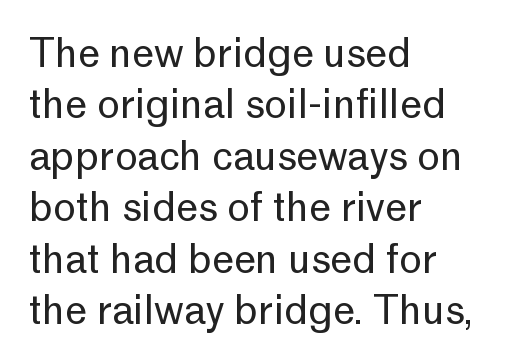
This sample uses plain, unmodified letter spacing. If you drew a ruler down the left edge, every line would touch it. Think of a printed novel: that variable character pitch is what you see here. No extra ink here — the face is not bold.
